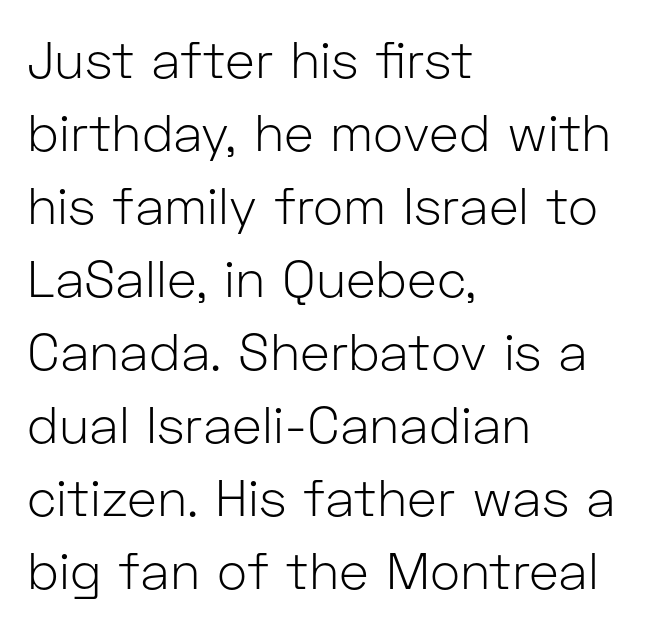
Q: Is the text bold? A: No.
Q: Is the text italic (slanted)? A: No, it is upright.
Q: Is the typeface a serif or a sans-serif typeface? A: Sans-serif.
Q: Is the text underlined? A: No.
Q: How is the paragraph aligned? A: Left-aligned.
Q: Is the spacing between letters normal or unusually wide? A: Normal.
Q: Is the spacing between lines tight, normal or loose? A: Normal.
Q: Width (condensed, normal, or wide)? A: Normal.
Q: Stroke contrast? A: Low.
Q: x-height? A: Medium.
Q: Monospaced? A: No.
